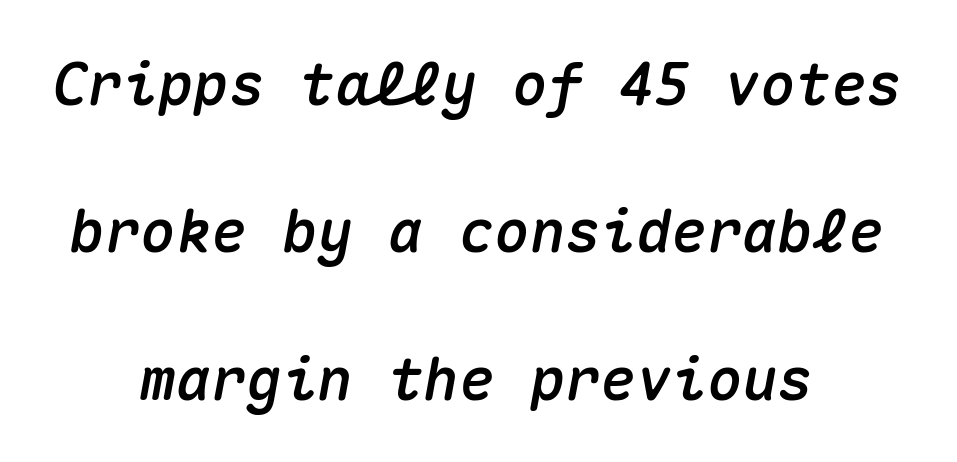
{"italic": "yes", "lean": "right", "slant_degrees": 10, "width": "normal", "stroke_contrast": "medium", "x_height": "medium", "monospaced": "yes", "underline": "no", "align": "center", "line_spacing": "loose", "line_spacing_ratio": 2.5, "letter_spacing": "normal", "letter_spacing_em": 0.0, "glyph_px": 59}
